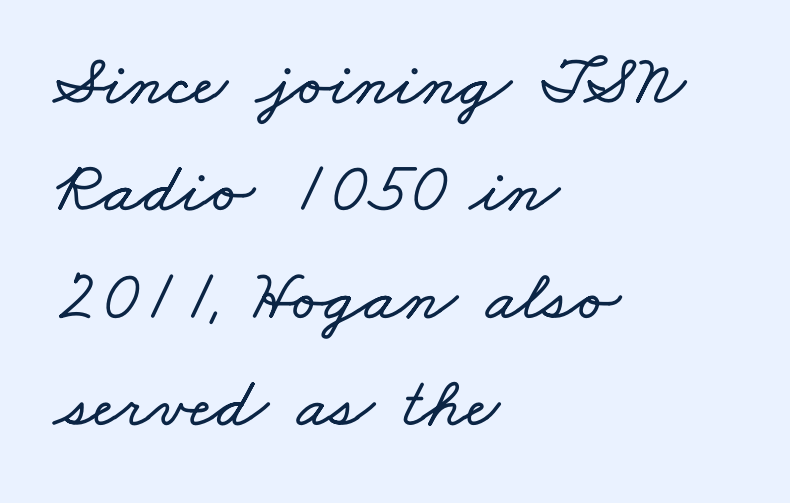
Left-aligned paragraph, ragged on the right. A bare baseline throughout the passage. A typesetter would call this leading conventional body-copy spacing. This sample has the flowing, uneven cadence of proportional lettering.
